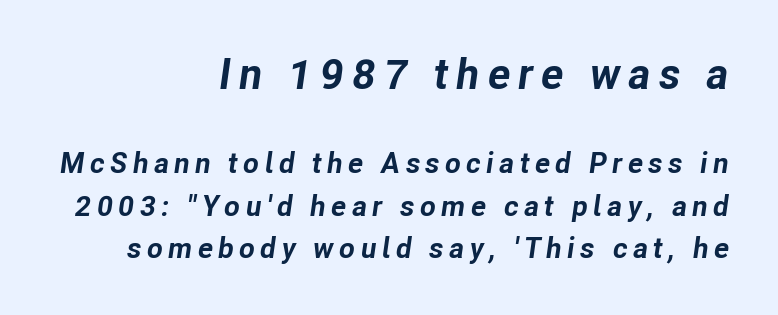
{"italic": "yes", "lean": "right", "slant_degrees": 8, "bold": "yes", "weight": "bold", "width": "normal", "stroke_contrast": "low", "x_height": "medium", "monospaced": "no", "underline": "no", "align": "right", "line_spacing": "normal", "line_spacing_ratio": 1.46, "larger_block": "first", "size_ratio": 1.48, "glyph_px": 43}
